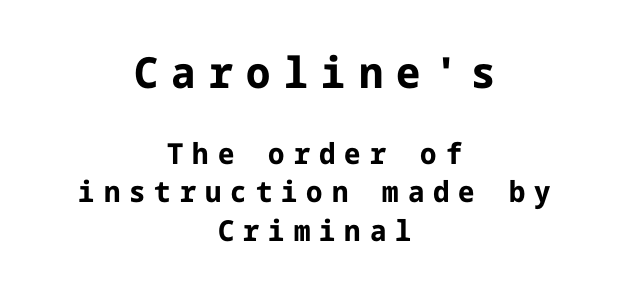
The image shows 43 px bold sans-serif type, upright; set centered, normal line spacing (1.32x), unusually wide letter spacing (+0.31 em), not underlined; the first (top) block is 1.48x larger; low stroke contrast and a medium x-height.
